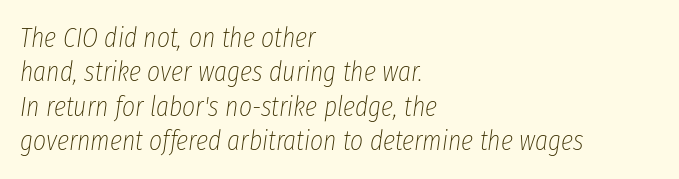
The image shows 28 px thin, condensed type, italic (leaning right); set left-aligned, line spacing 1.23x, normal letter spacing, not underlined; low stroke contrast and a medium x-height.
